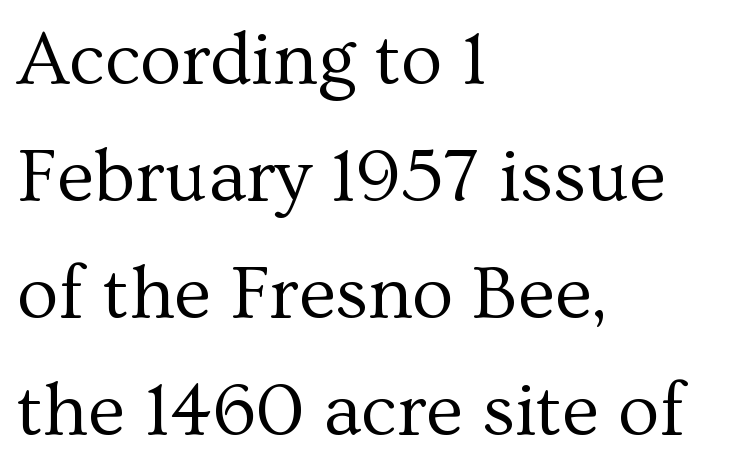
Q: Is the text bold? A: No.
Q: Is the text italic (slanted)? A: No, it is upright.
Q: Is the typeface a serif or a sans-serif typeface? A: Serif.
Q: Is the text underlined? A: No.
Q: How is the paragraph aligned? A: Left-aligned.
Q: Is the spacing between letters normal or unusually wide? A: Normal.
Q: Is the spacing between lines tight, normal or loose? A: Normal.
Q: Width (condensed, normal, or wide)? A: Normal.
Q: Stroke contrast? A: Medium.
Q: x-height? A: Medium.
Q: Monospaced? A: No.
